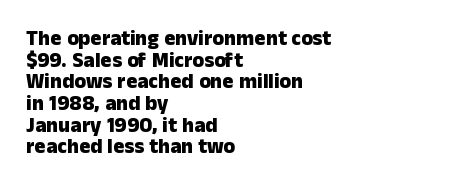
Q: Is the text bold? A: Yes.
Q: Is the text italic (slanted)? A: No, it is upright.
Q: Is the text underlined? A: No.
Q: How is the paragraph aligned? A: Left-aligned.
Q: Is the spacing between letters normal or unusually wide? A: Normal.
Q: Is the spacing between lines tight, normal or loose? A: Tight.
